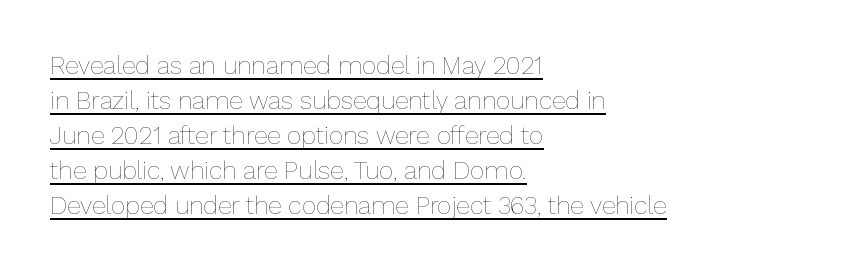
The image shows 25 px text type, upright; set left-aligned, normal line spacing (1.4x), normal letter spacing, underlined.
